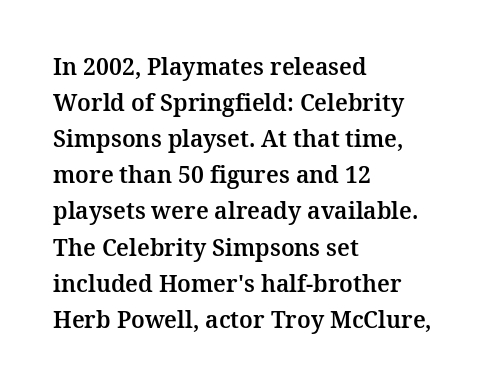
Regular leading. Check under the words: just untouched page. The type is set solid horizontally, with unmodified tracking. The paragraph has a hard left edge and a soft right edge.
